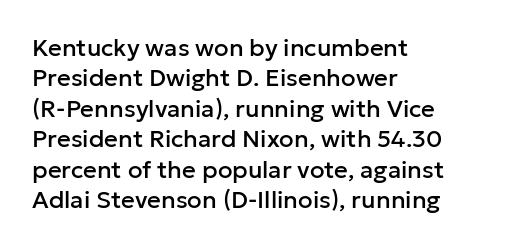
{"italic": "no", "underline": "no", "align": "left", "line_spacing": "normal", "line_spacing_ratio": 1.27, "letter_spacing": "normal", "letter_spacing_em": 0.0, "glyph_px": 24}
